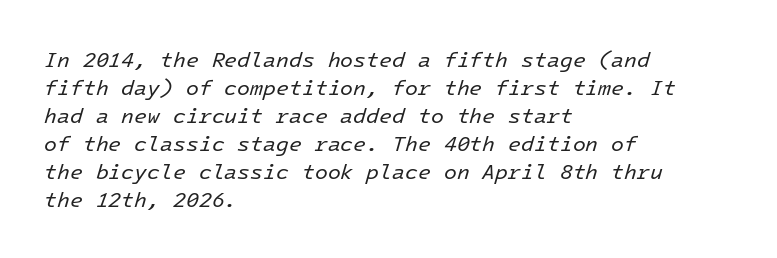
The image shows 21 px text type, italic (leaning right); set left-aligned, normal line spacing (1.33x), normal letter spacing, not underlined.
